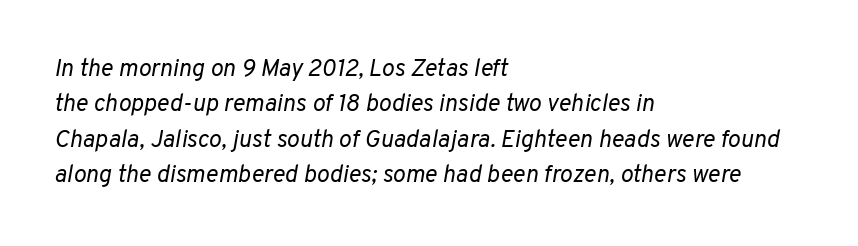
An italicized treatment has been applied to the whole sample. In terms of letterspacing, this is plain default setting. Leading: standard. The passage is arranged the way most books set body copy — flush left. Type without underlining.
